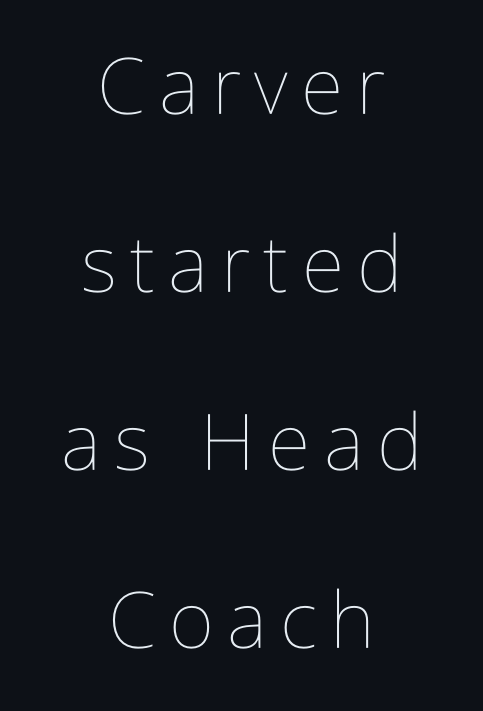
Q: Is the text bold? A: No.
Q: Is the text italic (slanted)? A: No, it is upright.
Q: Is the text underlined? A: No.
Q: How is the paragraph aligned? A: Centered.
Q: Is the spacing between lines tight, normal or loose? A: Loose.
Q: Width (condensed, normal, or wide)? A: Condensed.
Q: Stroke contrast? A: Low.
Q: x-height? A: Medium.
Q: Monospaced? A: No.
